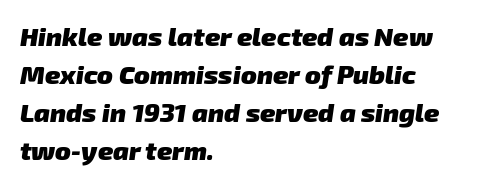
Notice how descenders clear the ascenders below comfortably — that's standard leading. Bold? Absolutely — the strokes are thick and heavy. The paragraph shown leans on its left margin. The words here are not underlined.
